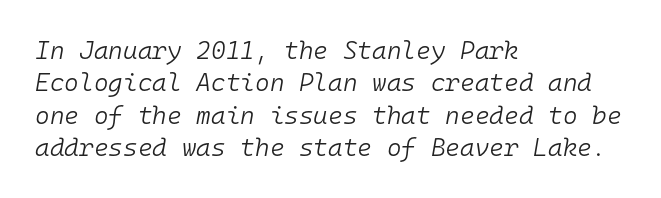
The image shows 25 px text type, italic (leaning right); set left-aligned, normal line spacing (1.3x), normal letter spacing, not underlined.
